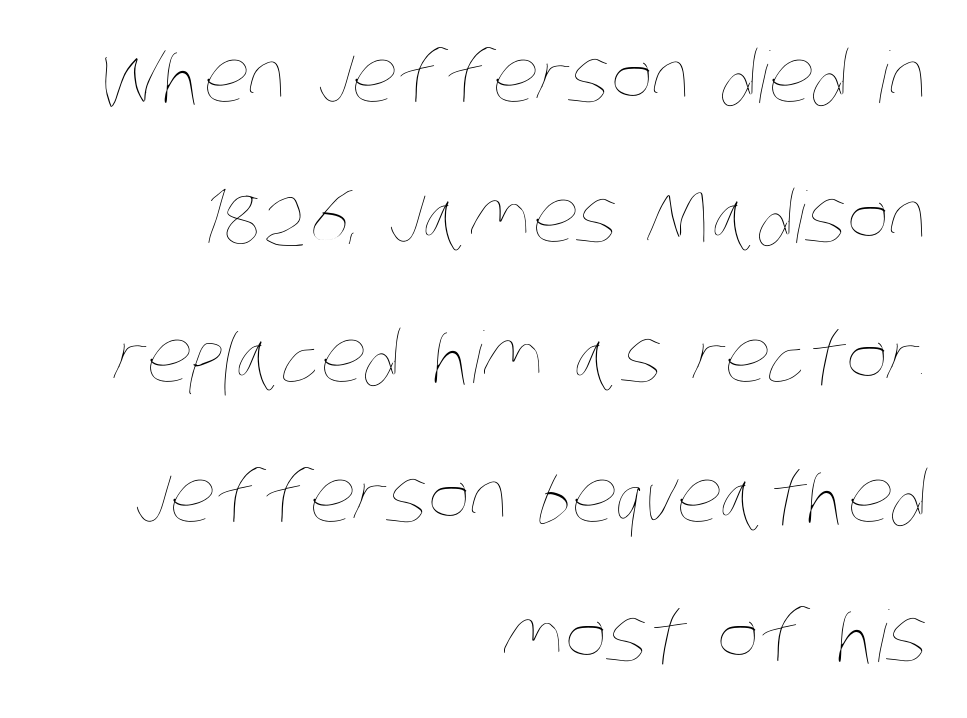
{"bold": "no", "weight": "thin", "width": "condensed", "stroke_contrast": "low", "x_height": "large", "monospaced": "no", "underline": "no", "align": "right", "line_spacing": "loose", "line_spacing_ratio": 1.97, "letter_spacing": "normal", "letter_spacing_em": 0.0, "glyph_px": 71}
